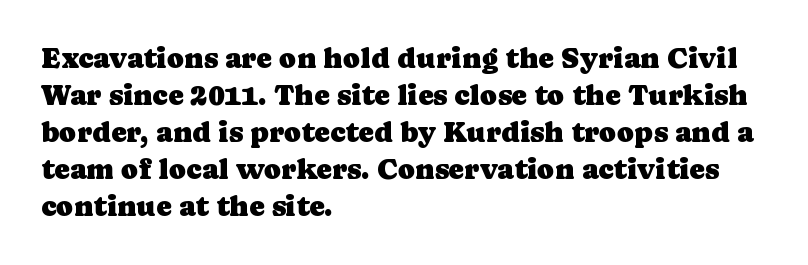
The image shows 29 px serif type, upright; set left-aligned, normal line spacing (1.28x), normal letter spacing, not underlined; low stroke contrast and a medium x-height.
